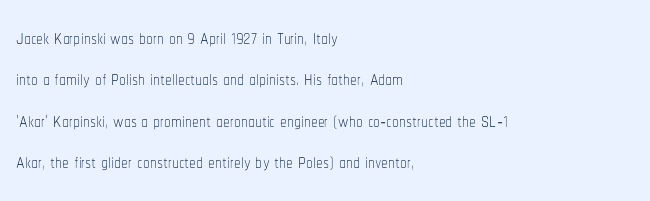
Q: Is the text bold? A: No.
Q: Is the text italic (slanted)? A: No, it is upright.
Q: Is the text underlined? A: No.
Q: How is the paragraph aligned? A: Left-aligned.
Q: Is the spacing between letters normal or unusually wide? A: Normal.
Q: Is the spacing between lines tight, normal or loose? A: Normal.
